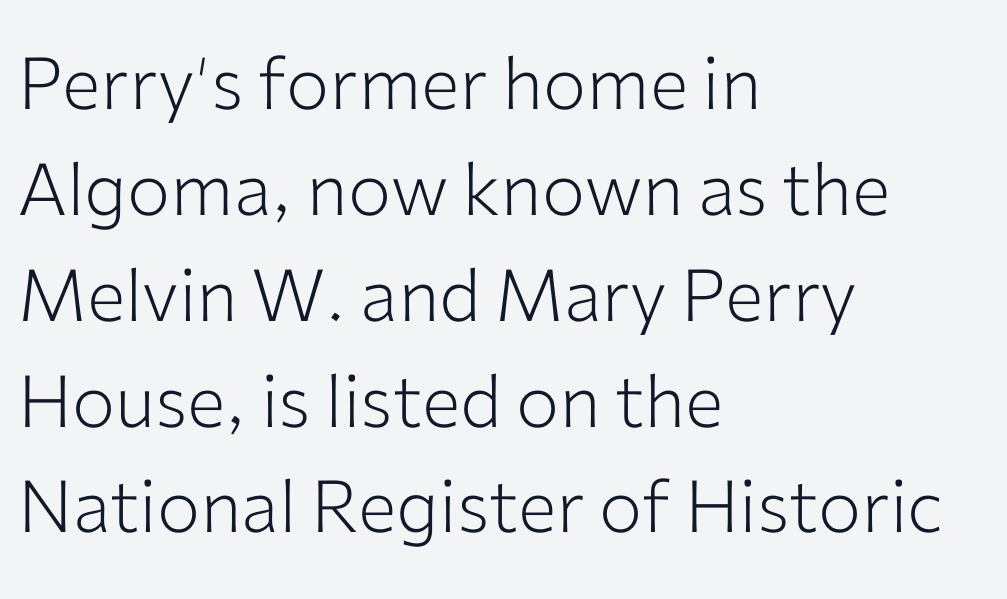
Stems and bowls with no extra thickness — not bold. Caption: multi-line text, flush left, ragged right. To sum up the face: it is a sans, with no serifs. The letters sit at their default tracking, neither squeezed nor spread. One glance says typical: line gaps are just what's usual. Underline: absent.
